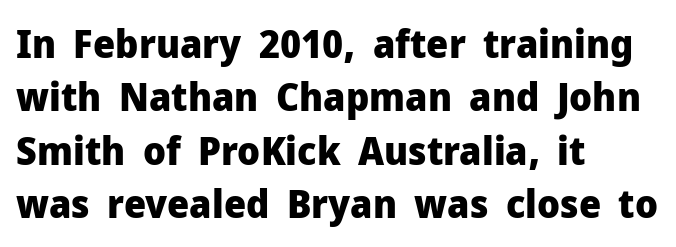
{"serif": "no", "italic": "no", "bold": "yes", "weight": "heavy", "width": "normal", "stroke_contrast": "low", "x_height": "medium", "monospaced": "no", "underline": "no", "align": "left", "line_spacing": "normal", "line_spacing_ratio": 1.37, "letter_spacing": "normal", "letter_spacing_em": 0.0, "glyph_px": 39}
